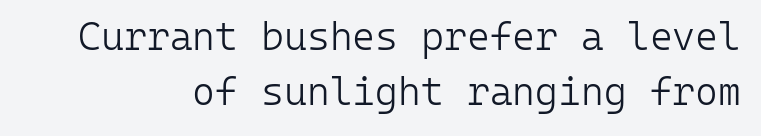
{"serif": "no", "italic": "no", "bold": "no", "weight": "light", "width": "normal", "stroke_contrast": "low", "x_height": "medium", "monospaced": "yes", "underline": "no", "line_spacing": "normal", "line_spacing_ratio": 1.42, "letter_spacing": "normal", "letter_spacing_em": 0.0, "glyph_px": 39}
